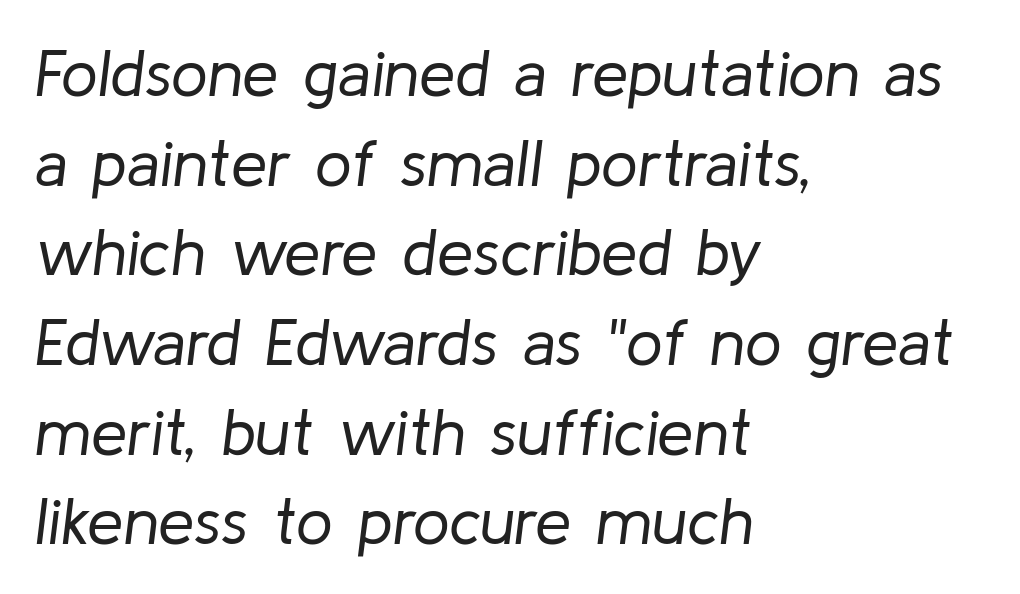
The image shows 65 px regular-weight type, italic (leaning right); set left-aligned, normal line spacing (1.38x), normal letter spacing, not underlined; low stroke contrast and a medium x-height.
